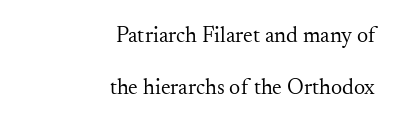
{"italic": "no", "bold": "no", "underline": "no", "align": "right", "line_spacing": "loose", "line_spacing_ratio": 2.37, "letter_spacing": "normal", "letter_spacing_em": 0.0, "glyph_px": 22}
